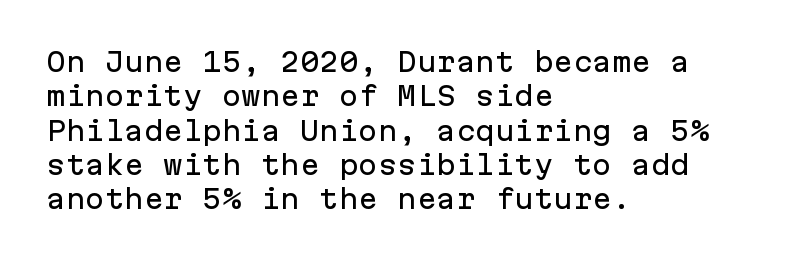
{"italic": "no", "underline": "no", "align": "left", "line_spacing": "normal", "line_spacing_ratio": 1.32, "letter_spacing": "normal", "letter_spacing_em": 0.0, "glyph_px": 26}
